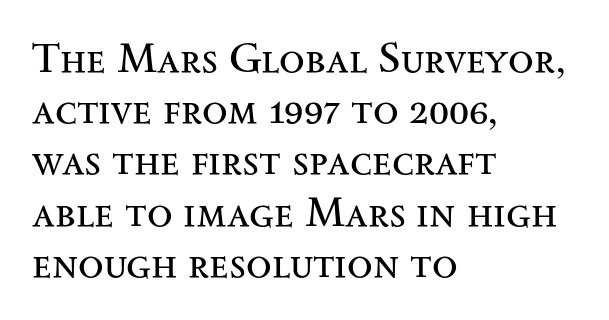
Tall strokes in this sample are plumb rather than angled. Layout note: lines flush left. Do the characters align in a grid? No, the font is proportional. No heavy texture on the line: the type isn't bold. Bare-footed words on every line. The gaps between neighbouring characters are ordinary and unremarkable.
